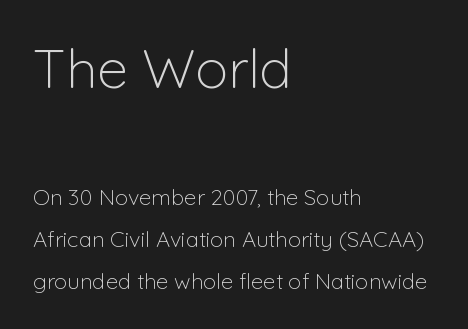
Standard letterfit; no display-style spreading of the glyphs. Heaviness? Minimal to ordinary, like unemphasized prose. Compared with typical paragraphs, the rows here are farther apart. Each line starts at the same left margin while the right side varies. Between these two stacked blocks, the higher one wins on size. The typography opts for an upright posture over an oblique one.
